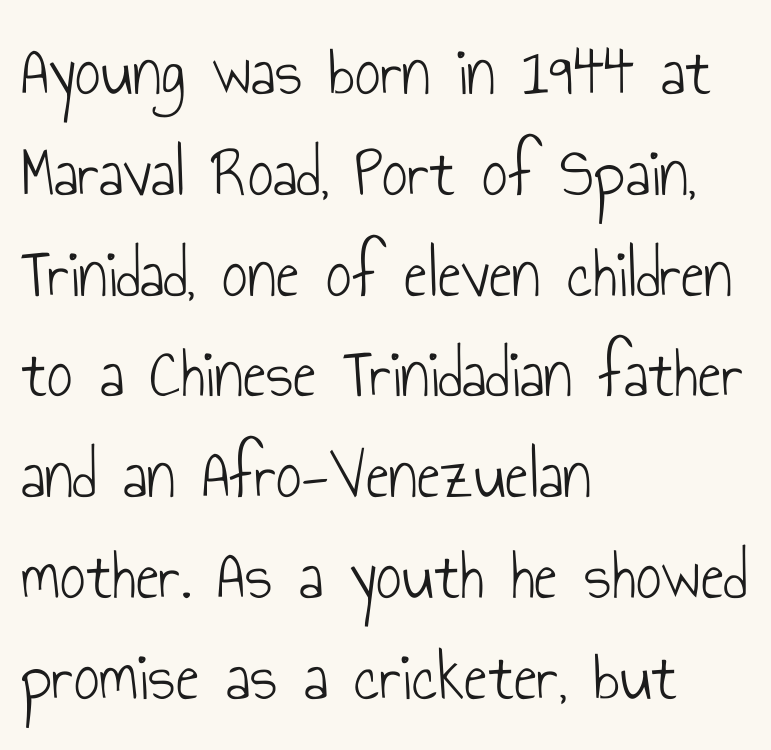
Varying glyph widths throughout — classic text-font behaviour. Words float on clear page, feet unadorned. The horizontal fit of the characters is conventional and even. Posture: vertical.
